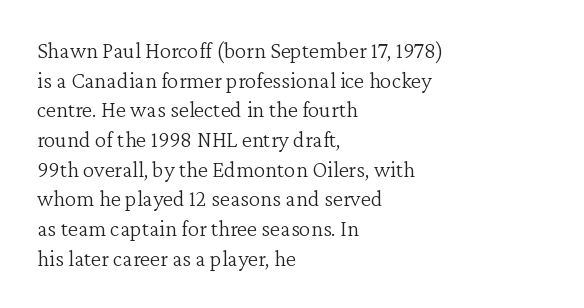
The lines sit at an ordinary, default distance from one another. The rag falls on the right side of this text block. The characters are drawn with everyday or finer stroke widths. Descender tails drop into unmarked territory.
